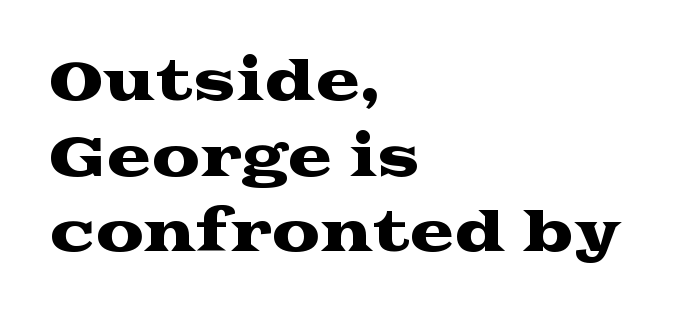
Reading down the column, the eye jumps a familiar distance to each next line. Serifs: yes, visible at the terminals of the letterforms. You could not count columns in this text — the font is proportionally spaced. This rendering leaves character spacing at its baseline value. Underlining? Definitely not there. Teacher's note: observe the even left margin — that is flush-left alignment.
